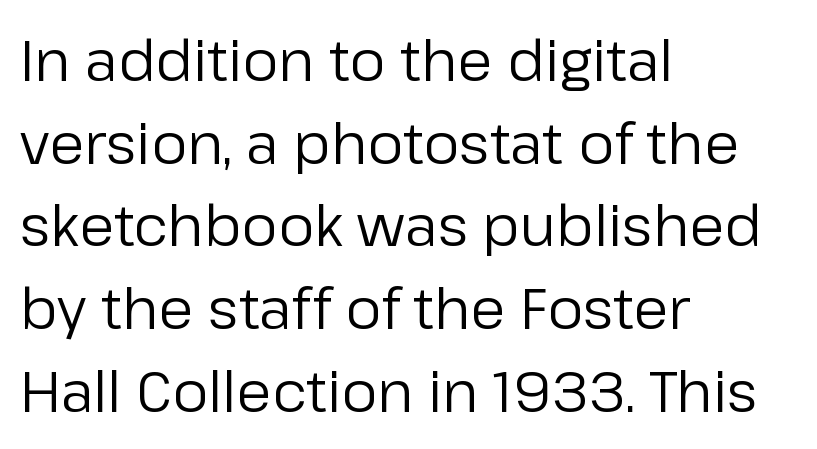
The horizontal fit of the characters is conventional and even. Observe the absence of serifs on each vertical stroke in this sample. Each stroke keeps to a modest, everyday thickness or less. Evenly set lines give the paragraph a standard silhouette. The lettering holds an erect, upright posture throughout. Any mark beneath the type? The region is blank.
